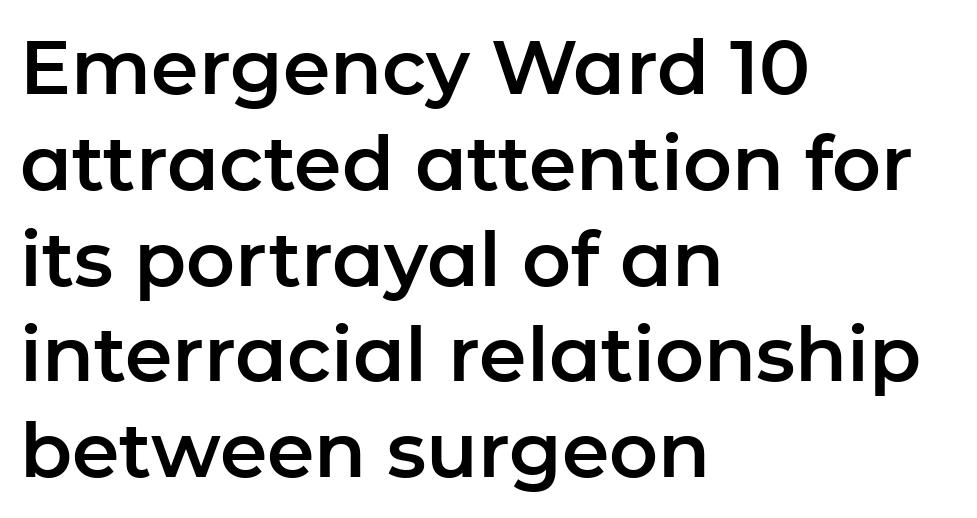
Q: Is the text italic (slanted)? A: No, it is upright.
Q: Is the typeface a serif or a sans-serif typeface? A: Sans-serif.
Q: Is the text underlined? A: No.
Q: How is the paragraph aligned? A: Left-aligned.
Q: Is the spacing between letters normal or unusually wide? A: Normal.
Q: Is the spacing between lines tight, normal or loose? A: Normal.
Q: Width (condensed, normal, or wide)? A: Normal.
Q: Stroke contrast? A: Low.
Q: x-height? A: Medium.
Q: Monospaced? A: No.
